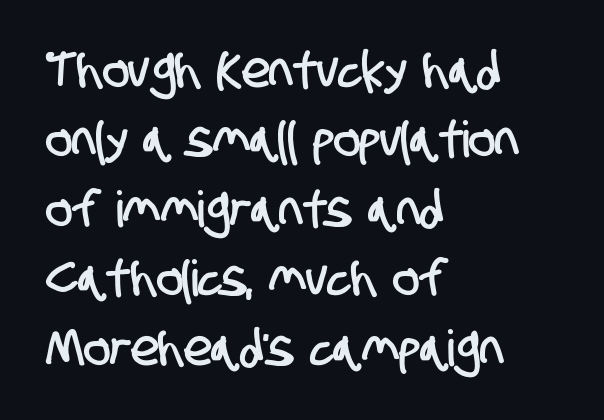
The image shows 50 px condensed sans-serif type; set left-aligned, normal line spacing (1.39x), normal letter spacing, not underlined; low stroke contrast and a large x-height.
